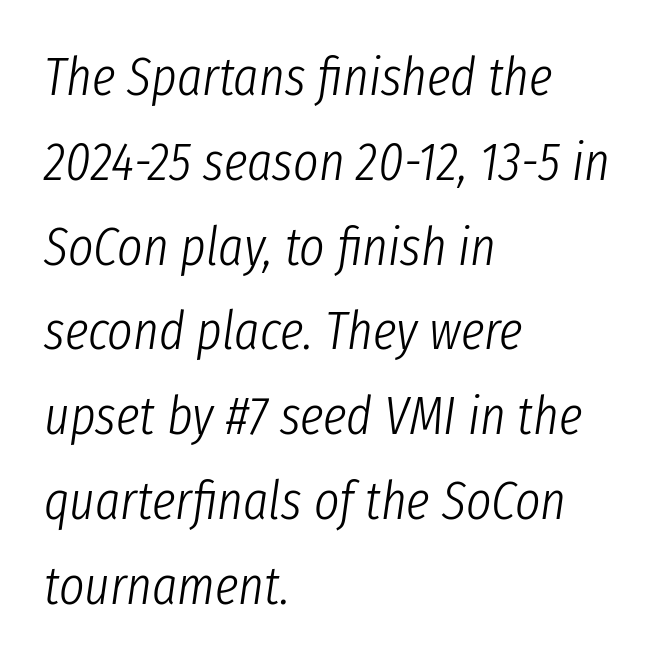
Q: Is the text bold? A: No.
Q: Is the text italic (slanted)? A: Yes, it leans right by about 8 degrees.
Q: Is the text underlined? A: No.
Q: How is the paragraph aligned? A: Left-aligned.
Q: Is the spacing between letters normal or unusually wide? A: Normal.
Q: Is the spacing between lines tight, normal or loose? A: Normal.
Q: Width (condensed, normal, or wide)? A: Condensed.
Q: Stroke contrast? A: Low.
Q: x-height? A: Medium.
Q: Monospaced? A: No.
